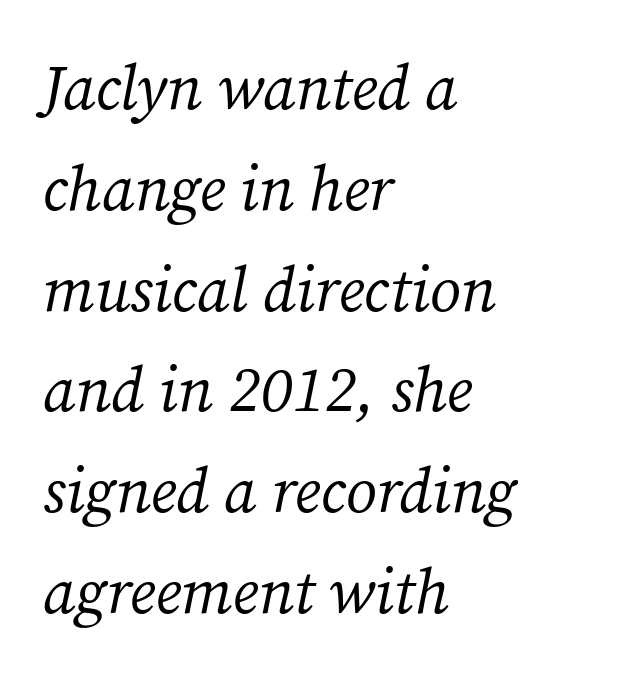
{"serif": "yes", "italic": "yes", "lean": "right", "slant_degrees": 12, "bold": "no", "weight": "regular", "width": "normal", "stroke_contrast": "medium", "x_height": "medium", "monospaced": "no", "underline": "no", "align": "left", "line_spacing": "normal", "line_spacing_ratio": 1.6, "letter_spacing": "normal", "letter_spacing_em": 0.0, "glyph_px": 63}
